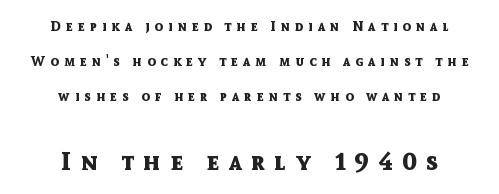
Q: Is the text bold? A: Yes.
Q: Is the text italic (slanted)? A: No, it is upright.
Q: Is the text underlined? A: No.
Q: How is the paragraph aligned? A: Centered.
Q: Is the spacing between letters normal or unusually wide? A: Unusually wide.
Q: Is the spacing between lines tight, normal or loose? A: Loose.
Q: Which block of text is set in a larger size, the first (top) or the second (bottom)? A: The second (bottom) one.
